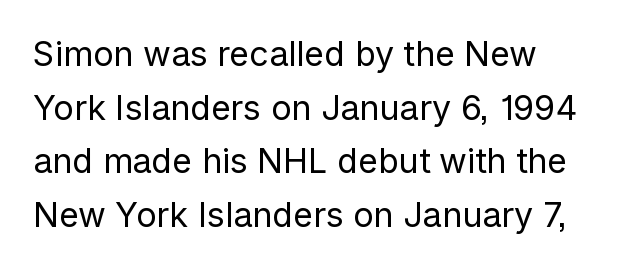
Q: Is the text bold? A: No.
Q: Is the text italic (slanted)? A: No, it is upright.
Q: Is the typeface a serif or a sans-serif typeface? A: Sans-serif.
Q: Is the text underlined? A: No.
Q: How is the paragraph aligned? A: Left-aligned.
Q: Is the spacing between letters normal or unusually wide? A: Normal.
Q: Is the spacing between lines tight, normal or loose? A: Normal.
Q: Width (condensed, normal, or wide)? A: Normal.
Q: Stroke contrast? A: Low.
Q: x-height? A: Medium.
Q: Monospaced? A: No.
